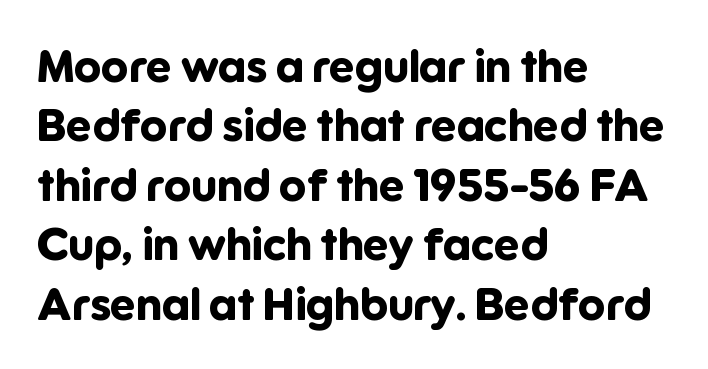
The image shows 45 px bold sans-serif type, upright; set left-aligned, normal line spacing (1.32x), normal letter spacing, not underlined; low stroke contrast and a medium x-height.
